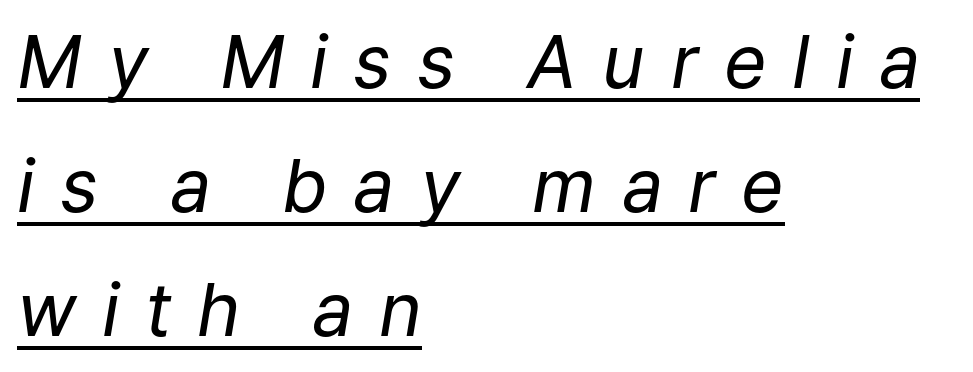
The image shows 73 px regular-weight type, italic (leaning right); set left-aligned, normal line spacing (1.7x), unusually wide letter spacing (+0.35 em), underlined; low stroke contrast and a medium x-height.
